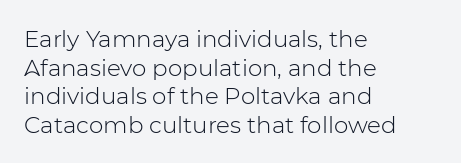
{"italic": "no", "bold": "no", "underline": "no", "align": "left", "line_spacing_ratio": 1.24, "letter_spacing": "normal", "letter_spacing_em": 0.0, "glyph_px": 23}
